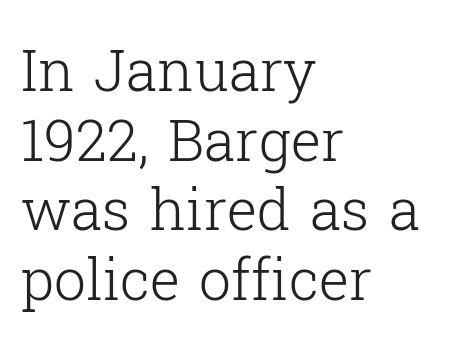
The gap between lines stays unmarked. The rendering keeps characters at their native spacing. Compared with a centered layout, this one pins lines to the left instead. The face used here is proportionally spaced, like ordinary book or web type.
